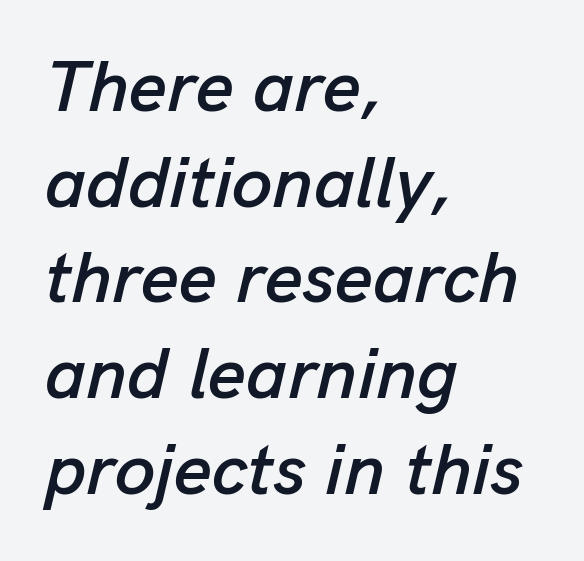
Q: Is the text italic (slanted)? A: Yes, it leans right by about 13 degrees.
Q: Is the text underlined? A: No.
Q: How is the paragraph aligned? A: Left-aligned.
Q: Is the spacing between letters normal or unusually wide? A: Normal.
Q: Is the spacing between lines tight, normal or loose? A: Normal.
Q: Width (condensed, normal, or wide)? A: Normal.
Q: Stroke contrast? A: Low.
Q: x-height? A: Medium.
Q: Monospaced? A: No.
